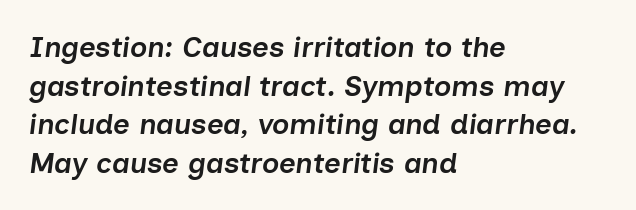
Q: Is the text bold? A: Semi-bold.
Q: Is the text italic (slanted)? A: Yes, it leans right by about 7 degrees.
Q: Is the text underlined? A: No.
Q: How is the paragraph aligned? A: Left-aligned.
Q: Is the spacing between letters normal or unusually wide? A: Normal.
Q: Is the spacing between lines tight, normal or loose? A: Normal.
Q: Width (condensed, normal, or wide)? A: Normal.
Q: Stroke contrast? A: Low.
Q: x-height? A: Medium.
Q: Monospaced? A: No.
